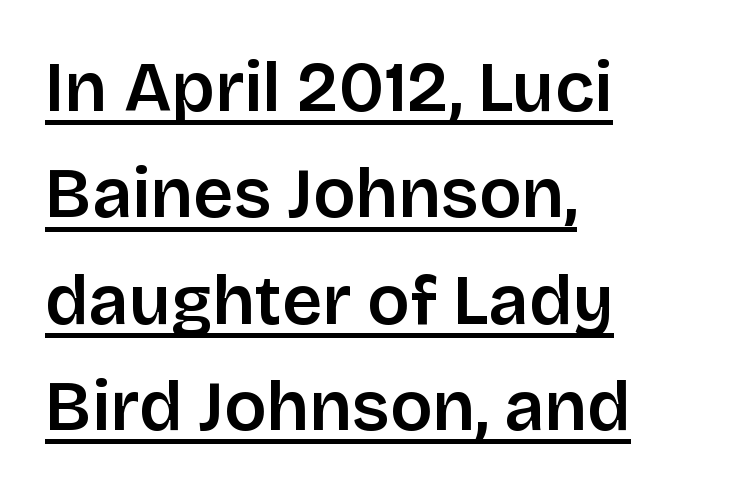
Serifs: no, the terminals of the letterforms are clean. Has an underline been added? It has. Here the designer chose a conventional face with non-uniform glyph widths. This sample keeps an unexceptional amount of space between lines. These lines were composed using upright roman letters.
